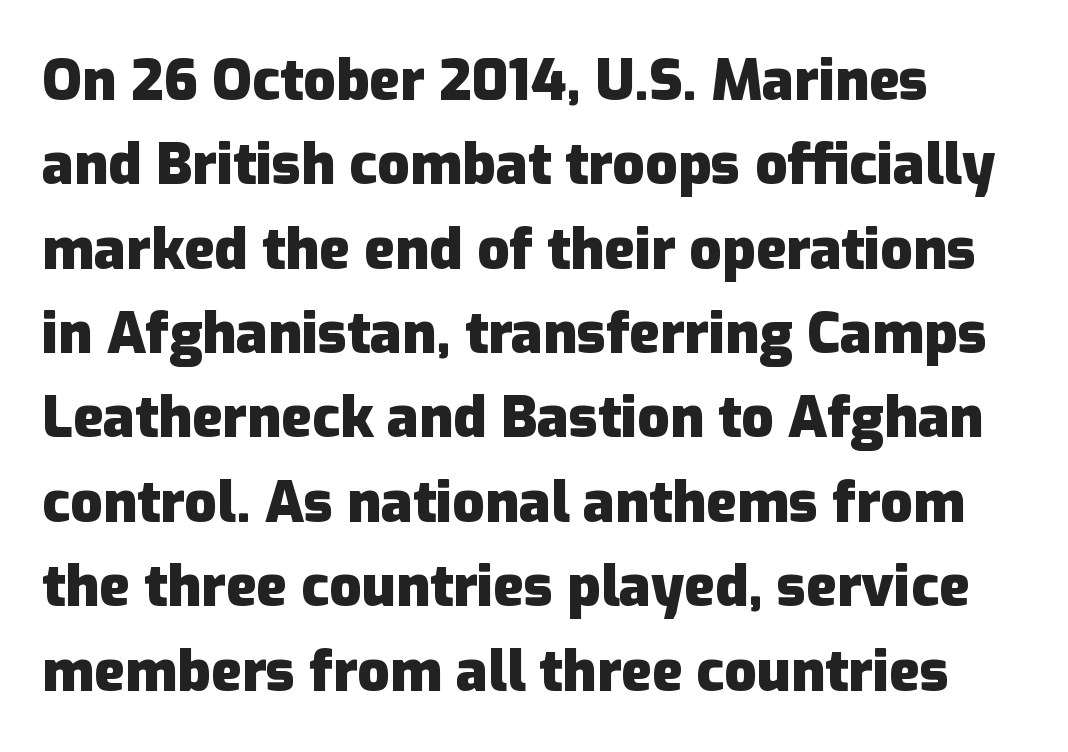
The image shows 57 px heavy sans-serif type, upright; set normal line spacing (1.48x), normal letter spacing, not underlined; low stroke contrast and a medium x-height.
